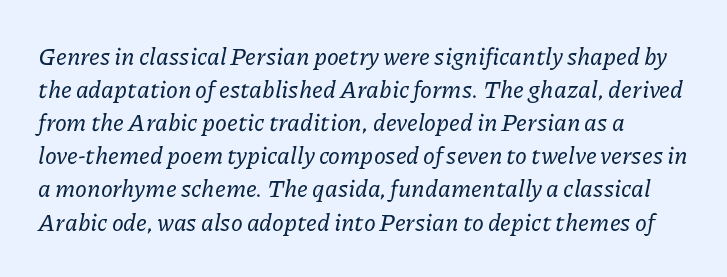
How are the letters spaced? Ordinarily, with no added tracking. The strip under each line holds only bare page. Rows of type keep a routine distance in the vertical direction. Designer's note — italics engaged.
